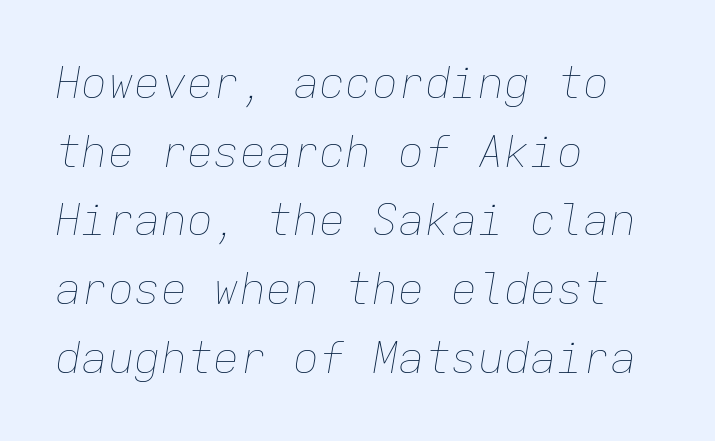
The image shows 44 px thin type, italic (leaning right), monospaced; set left-aligned, normal line spacing (1.56x), normal letter spacing, not underlined; low stroke contrast and a medium x-height.
